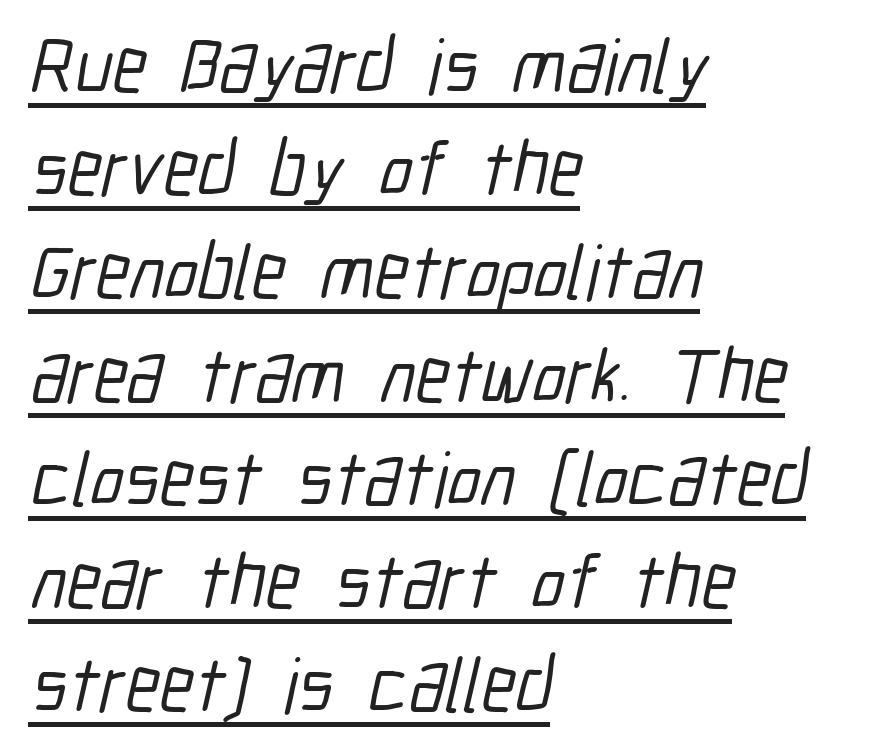
{"serif": "no", "width": "condensed", "stroke_contrast": "low", "x_height": "medium", "monospaced": "no", "underline": "yes", "align": "left", "line_spacing": "normal", "line_spacing_ratio": 1.34, "letter_spacing": "normal", "letter_spacing_em": 0.0, "glyph_px": 77}
